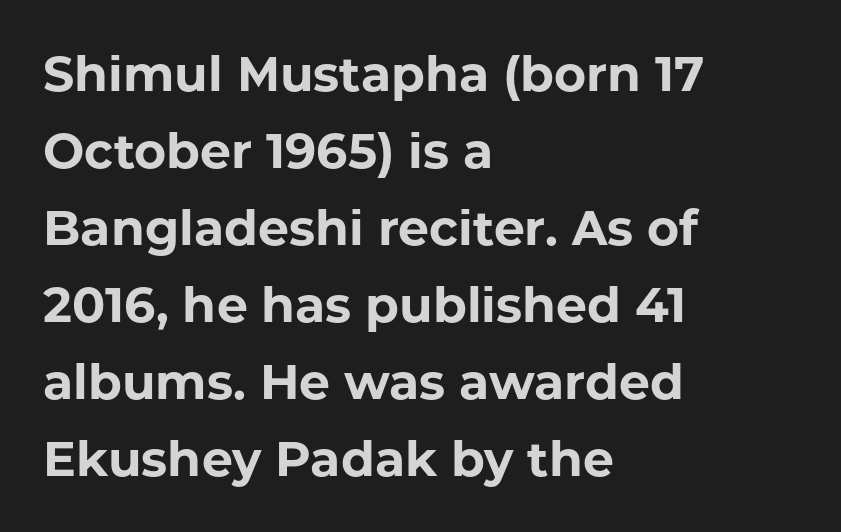
Q: Is the text bold? A: Yes.
Q: Is the text italic (slanted)? A: No, it is upright.
Q: Is the typeface a serif or a sans-serif typeface? A: Sans-serif.
Q: Is the text underlined? A: No.
Q: How is the paragraph aligned? A: Left-aligned.
Q: Is the spacing between letters normal or unusually wide? A: Normal.
Q: Is the spacing between lines tight, normal or loose? A: Normal.
Q: Width (condensed, normal, or wide)? A: Normal.
Q: Stroke contrast? A: Low.
Q: x-height? A: Medium.
Q: Monospaced? A: No.
